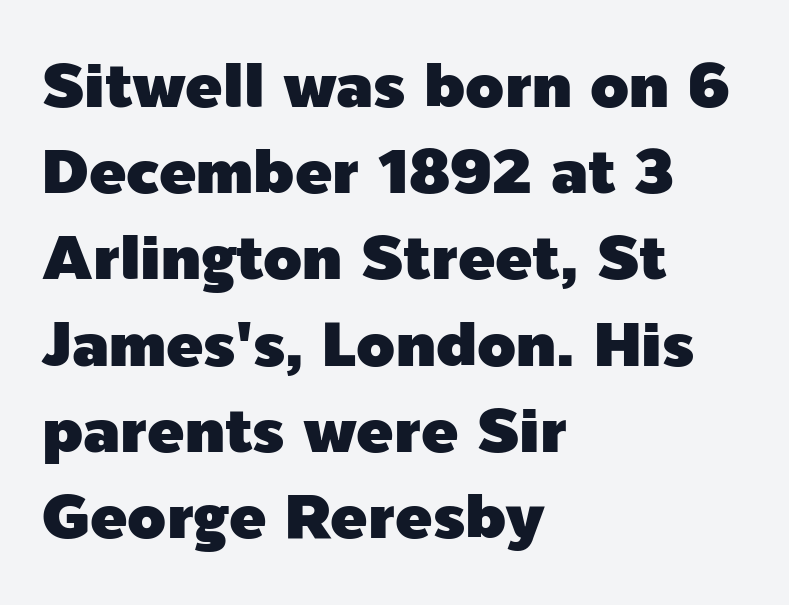
The rendering anchors every line to the left-hand side. Regarding serifs, this sample does without them. Descenders hang freely into open space. Characters follow at the spacing the type designer built in. The line-height multiplier appears to be the usual default. If you drew a line through each stem, it would be perfectly vertical.
